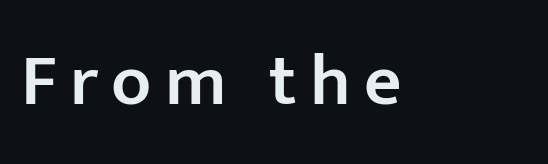
{"serif": "no", "italic": "no", "bold": "semi", "weight": "semibold", "width": "normal", "stroke_contrast": "low", "x_height": "medium", "monospaced": "no", "underline": "no", "glyph_px": 73}
